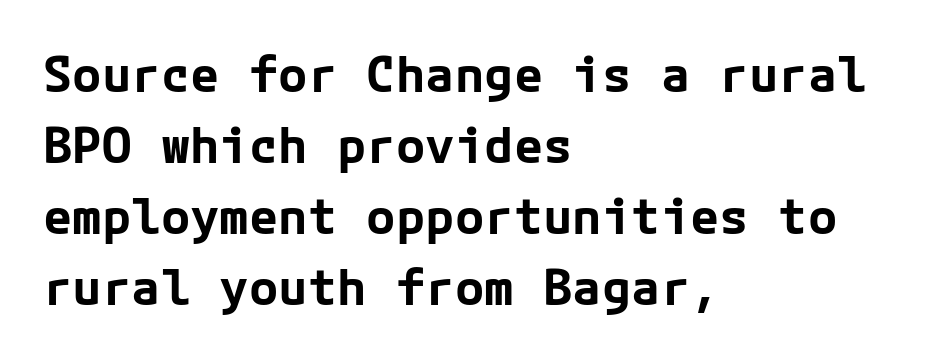
Q: Is the text bold? A: Yes.
Q: Is the text italic (slanted)? A: No, it is upright.
Q: Is the typeface a serif or a sans-serif typeface? A: Sans-serif.
Q: Is the text underlined? A: No.
Q: How is the paragraph aligned? A: Left-aligned.
Q: Is the spacing between letters normal or unusually wide? A: Normal.
Q: Is the spacing between lines tight, normal or loose? A: Normal.
Q: Width (condensed, normal, or wide)? A: Normal.
Q: Stroke contrast? A: Low.
Q: x-height? A: Medium.
